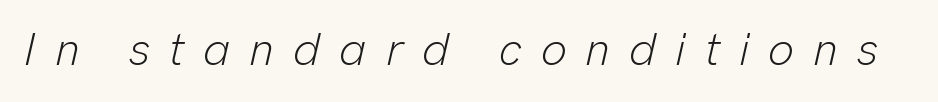
Descenders hang freely into open space. Heaviness? Minimal to ordinary, like unemphasized prose. Style check: oblique. Think of a printed novel: that variable character pitch is what you see here.
